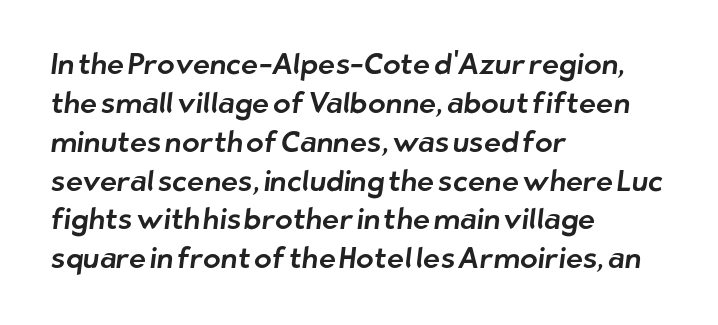
The image shows 29 px sans-serif type; set left-aligned, normal line spacing (1.34x), normal letter spacing, not underlined; low stroke contrast and a medium x-height.
